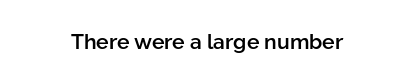
Typesetter's note: demi weight, one step under bold. The specimen omits any rule beneath the text block's lines. Is there any slant? The stems are plumb. Does extra space separate the letters? No, they use regular spacing.
